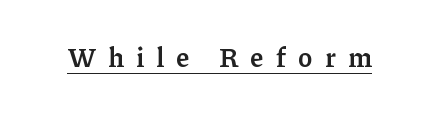
{"italic": "no", "bold": "semi", "underline": "yes", "letter_spacing": "wide", "letter_spacing_em": 0.47, "glyph_px": 27}
